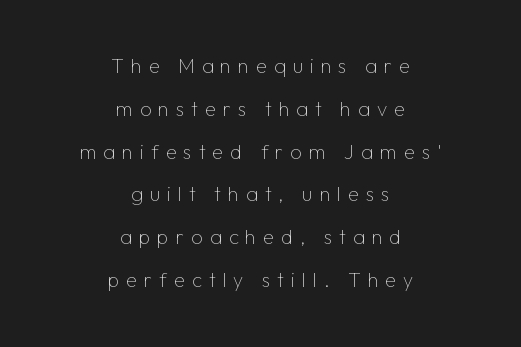
Q: Is the text bold? A: No.
Q: Is the text italic (slanted)? A: No, it is upright.
Q: Is the text underlined? A: No.
Q: How is the paragraph aligned? A: Centered.
Q: Is the spacing between letters normal or unusually wide? A: Unusually wide.
Q: Is the spacing between lines tight, normal or loose? A: Loose.
